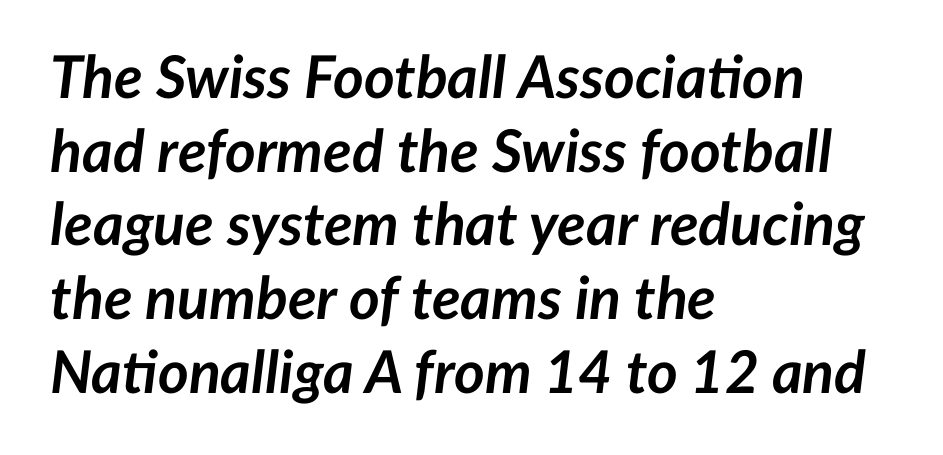
A typesetter would mark this as italic. Descenders are the only things crossing below the line. Typographic density is high because the face is bold. In terms of letterspacing, this is plain default setting. This sample has the flowing, uneven cadence of proportional lettering. The designer left line spacing at the default.
